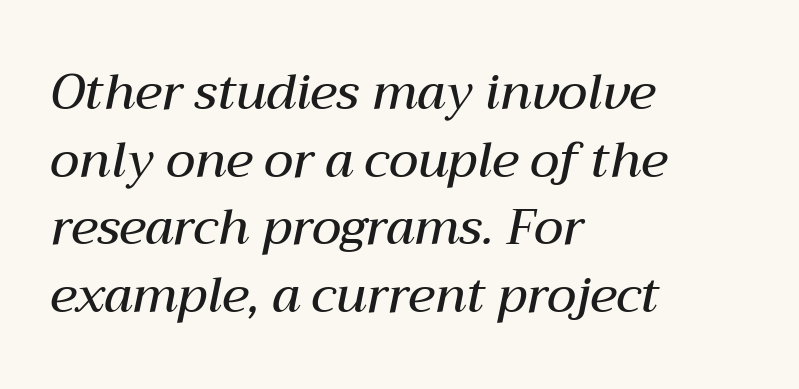
Each line starts at the same left margin while the right side varies. The strokes are fattened partway — semibold, not bold. Underlining? Definitely not there. Does the leading feel generous? No, just average.
